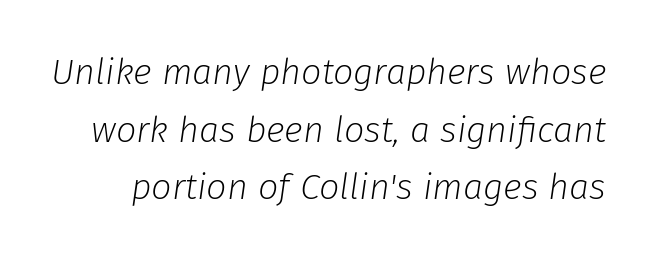
{"italic": "yes", "lean": "right", "slant_degrees": 8, "bold": "no", "weight": "light", "width": "normal", "stroke_contrast": "low", "x_height": "medium", "monospaced": "no", "underline": "no", "line_spacing": "normal", "line_spacing_ratio": 1.6, "letter_spacing": "normal", "letter_spacing_em": 0.0, "glyph_px": 36}
